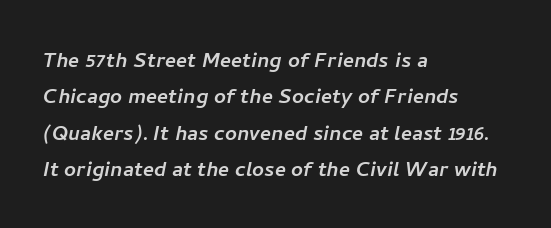
Q: Is the text underlined? A: No.
Q: How is the paragraph aligned? A: Left-aligned.
Q: Is the spacing between letters normal or unusually wide? A: Normal.
Q: Is the spacing between lines tight, normal or loose? A: Normal.
